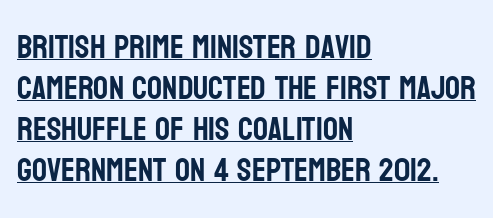
Italic? Not at all — the glyphs are vertical. Here the designer chose a conventional face with non-uniform glyph widths. Beneath each row of characters lies a ruled line. Here the glyphs are tracked normally, forming tight word shapes. The rag falls on the right side of this text block.
